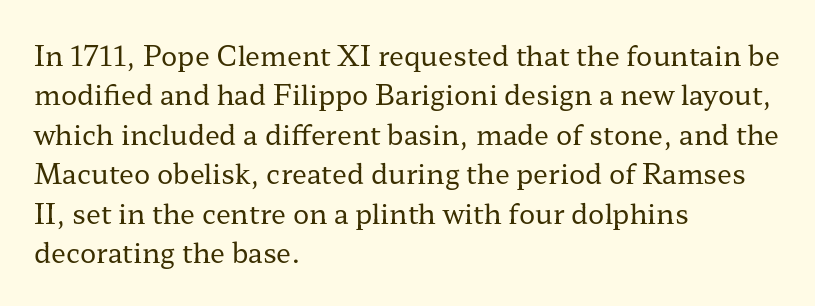
Quick note: not italic, upright. Is the stroke heavy? The answer is a plain regular-or-lighter. The setting favours the left margin, as ordinary paragraphs usually do. Has an underline been added? It has not. Tracking here is standard; glyphs follow each other at the usual distance. Line spacing here is normal.
